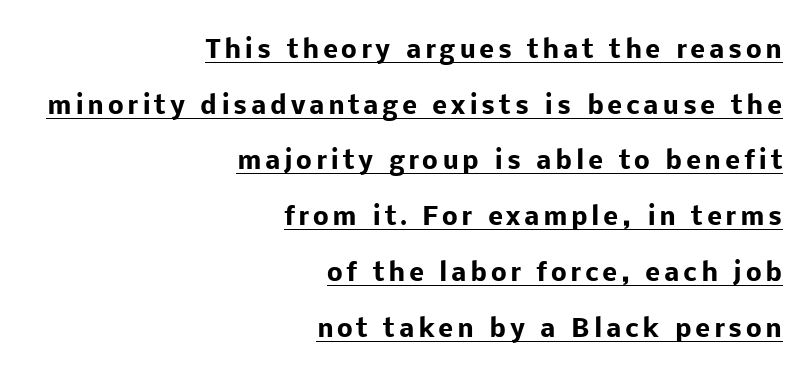
{"italic": "no", "bold": "yes", "underline": "yes", "align": "right", "line_spacing": "loose", "line_spacing_ratio": 2.23, "glyph_px": 25}
